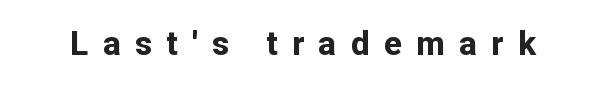
The image shows 33 px bold sans-serif type, upright; set unusually wide letter spacing (+0.44 em), not underlined; low stroke contrast and a medium x-height.
